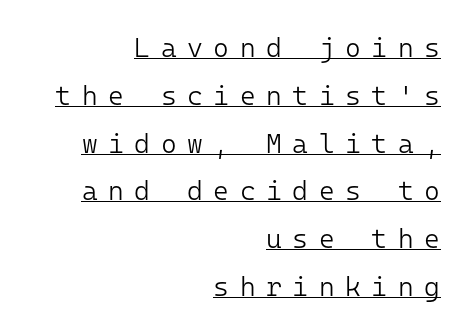
Q: Is the text bold? A: No.
Q: Is the text italic (slanted)? A: No, it is upright.
Q: Is the text underlined? A: Yes.
Q: How is the paragraph aligned? A: Right-aligned.
Q: Is the spacing between letters normal or unusually wide? A: Unusually wide.
